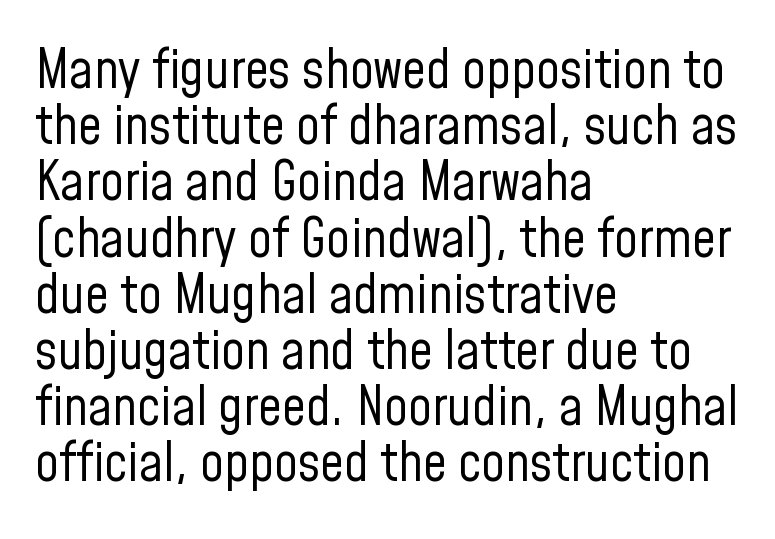
Beneath every word, the page is bare. The leading is snug, giving the passage a crowded texture. This sample uses an upright cut, with every glyph sitting square on the baseline. Ink coverage per letter is moderate at most.
